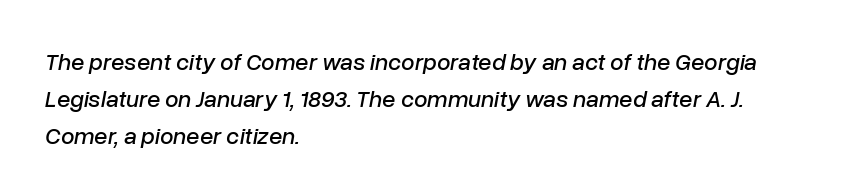
{"italic": "yes", "lean": "right", "slant_degrees": 10, "underline": "no", "align": "left", "line_spacing": "normal", "line_spacing_ratio": 1.54, "letter_spacing": "normal", "letter_spacing_em": 0.0, "glyph_px": 24}
